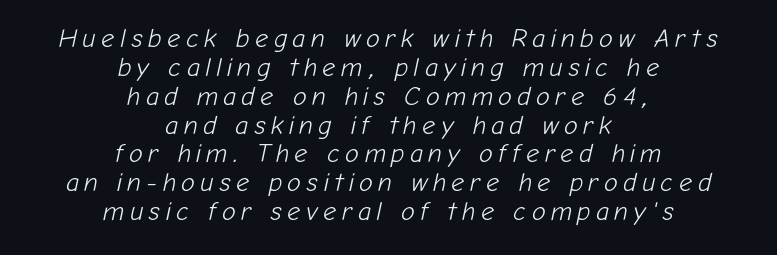
The lines are packed closely together with very little leading. The axis of the letterforms is tilted away from vertical. The rag falls on both sides of this text block equally. The string is rendered with underlining switched off. The weight would be labelled regular, book, light, or lighter still.
